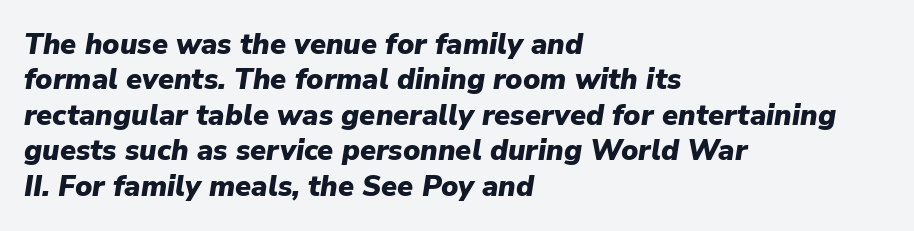
{"italic": "yes", "lean": "right", "slant_degrees": 9, "bold": "yes", "weight": "heavy", "width": "normal", "stroke_contrast": "low", "x_height": "medium", "monospaced": "no", "underline": "no", "align": "left", "line_spacing_ratio": 1.22, "letter_spacing": "normal", "letter_spacing_em": 0.0, "glyph_px": 29}
